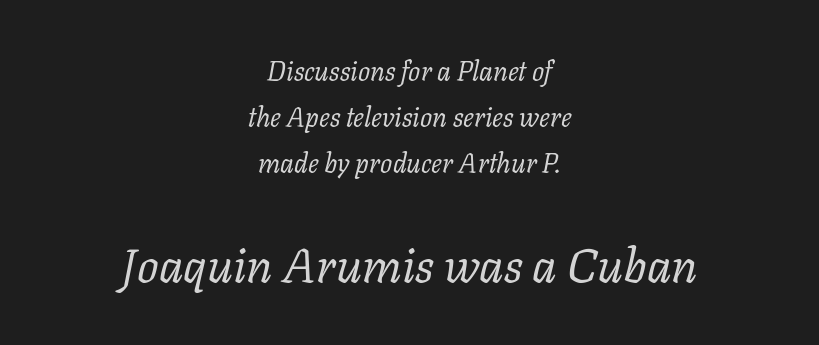
Default kerning and tracking; the words read as compact shapes. The letters in the lower block stand taller than those in the block above. Yep, that's italic — everything's leaning. Quick note: underline off. The text block is weighted toward neither margin, spreading evenly from the middle. The rows are spaced the way most documents space them.
